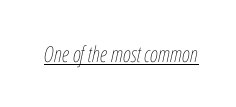
The image shows 22 px text type, italic (leaning right); set normal letter spacing, underlined.
